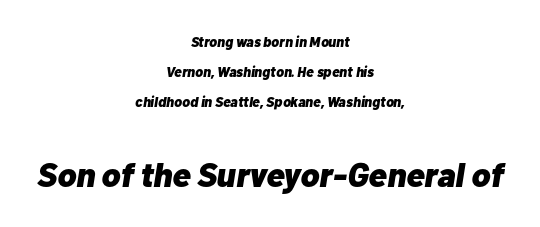
The image shows 34 px heavy type, italic (leaning right); set centered, loose line spacing (2.16x), normal letter spacing, not underlined; the second (bottom) block is 2.43x larger; low stroke contrast and a medium x-height.
